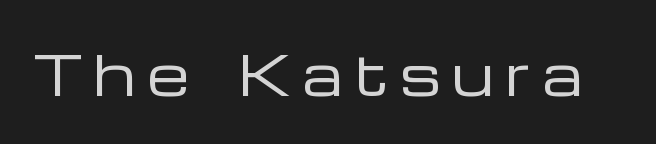
A typesetter would call this proportional, since set widths differ per character. The tracking jumps out immediately: characters are airy and widely separated. Unmarked baselines from the first word to the last. Examine the stroke ends and you'll find no serifs.
